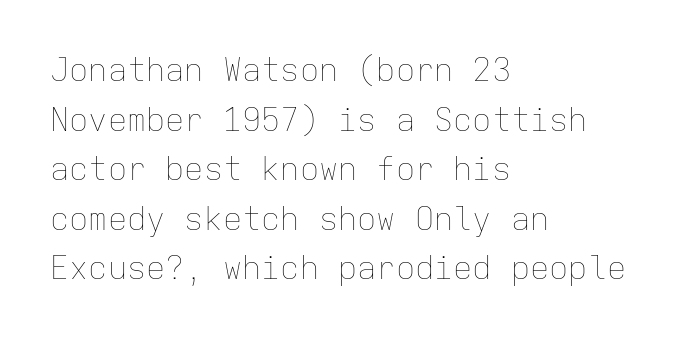
Q: Is the text bold? A: No.
Q: Is the text italic (slanted)? A: No, it is upright.
Q: Is the text underlined? A: No.
Q: How is the paragraph aligned? A: Left-aligned.
Q: Is the spacing between letters normal or unusually wide? A: Normal.
Q: Is the spacing between lines tight, normal or loose? A: Normal.
Q: Width (condensed, normal, or wide)? A: Normal.
Q: Stroke contrast? A: Low.
Q: x-height? A: Medium.
Q: Monospaced? A: Yes.
